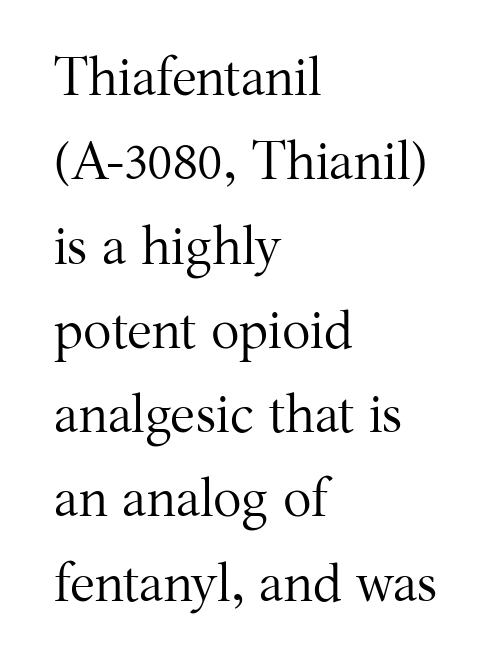
In CSS terms this would be text-align: left. Unlike a clean sans, this face finishes its strokes with serifs. The gap between lines stays unmarked. Heft: none added — not bold. A typesetter would call this proportional, since set widths differ per character. This sample keeps an unexceptional amount of space between lines.
